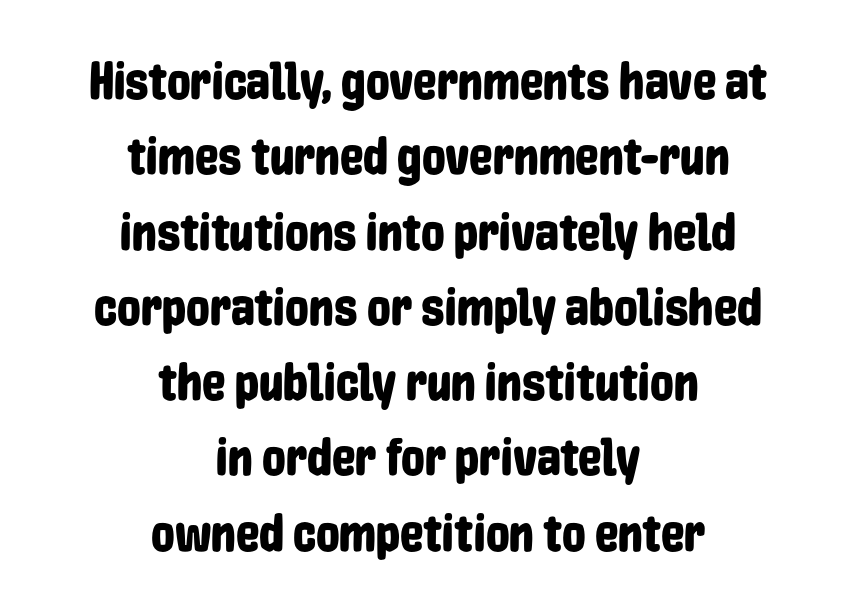
Characters remain perfectly vertical along every line. Each word holds together tightly as a unit, with standard inter-letter gaps. Leading matches the norm, producing a regular column. Alignment: centered. Just letters on the line, the space beneath them empty. Think of a printed novel: that variable character pitch is what you see here.
